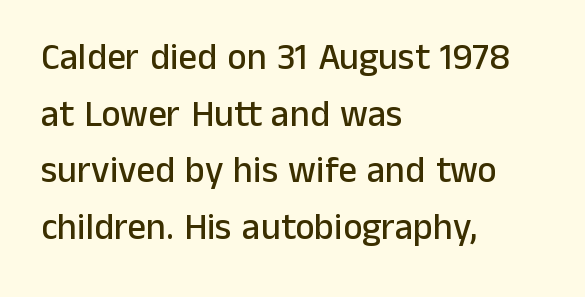
The image shows 37 px sans-serif type, upright; set left-aligned, normal line spacing (1.53x), normal letter spacing, not underlined; low stroke contrast and a medium x-height.
